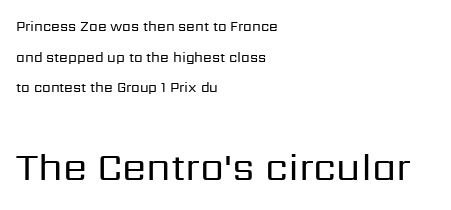
The letterforms sit shoulder to shoulder at normal distance. A typesetter would label this face a sans. These lines stand farther apart than default settings would place them. The rendering enlarges the type as you move from the upper chunk to the lower. Descender tails drop into unmarked territory. Note the varied advance widths — an 'i' is clearly narrower than an 'm'.
